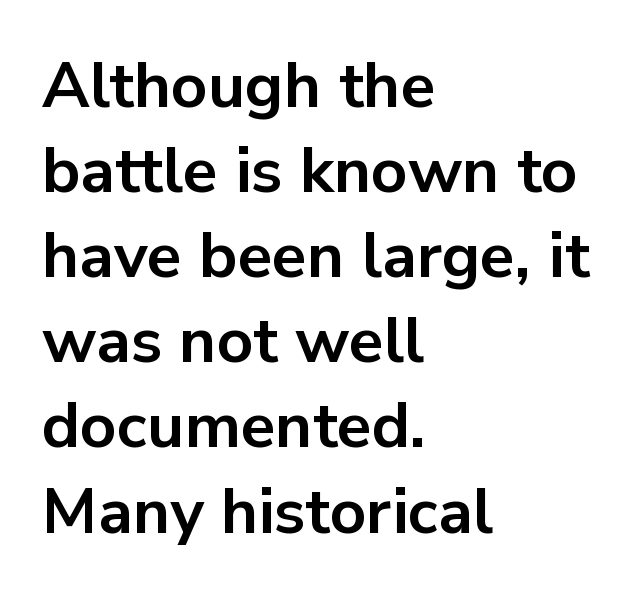
Q: Is the text bold? A: Yes.
Q: Is the text italic (slanted)? A: No, it is upright.
Q: Is the typeface a serif or a sans-serif typeface? A: Sans-serif.
Q: Is the text underlined? A: No.
Q: How is the paragraph aligned? A: Left-aligned.
Q: Is the spacing between letters normal or unusually wide? A: Normal.
Q: Is the spacing between lines tight, normal or loose? A: Normal.
Q: Width (condensed, normal, or wide)? A: Normal.
Q: Stroke contrast? A: Low.
Q: x-height? A: Medium.
Q: Monospaced? A: No.
